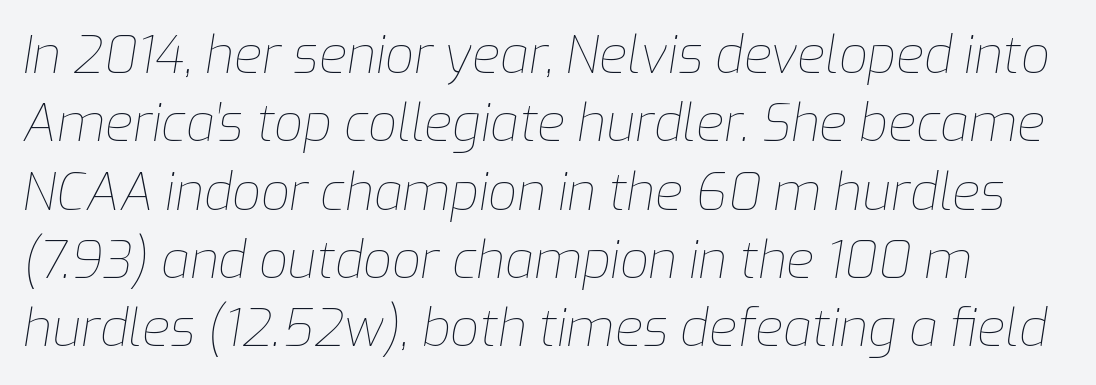
{"italic": "yes", "lean": "right", "slant_degrees": 9, "bold": "no", "weight": "thin", "width": "normal", "stroke_contrast": "low", "x_height": "medium", "monospaced": "no", "underline": "no", "line_spacing": "normal", "line_spacing_ratio": 1.34, "letter_spacing": "normal", "letter_spacing_em": 0.0, "glyph_px": 51}
